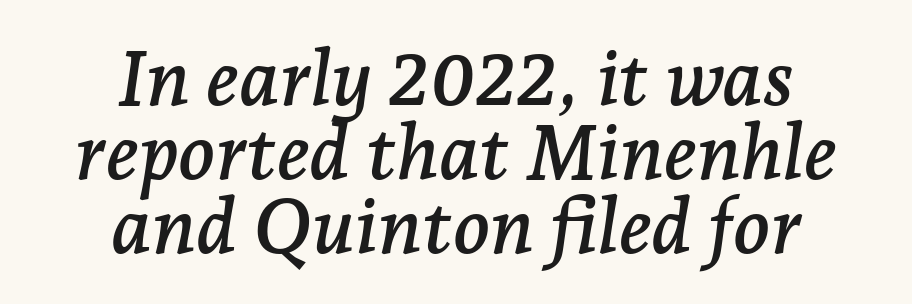
The image shows 77 px serif type, italic (leaning right); set centered, tight line spacing (0.96x), normal letter spacing, not underlined; low stroke contrast and a medium x-height.
